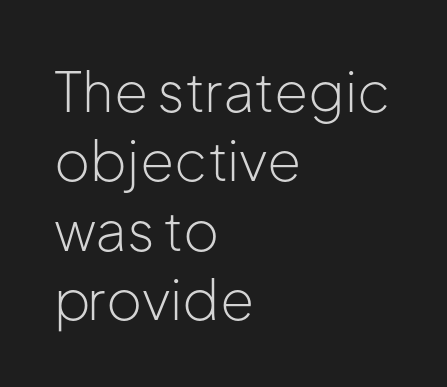
Q: Is the text bold? A: No.
Q: Is the text italic (slanted)? A: No, it is upright.
Q: Is the typeface a serif or a sans-serif typeface? A: Sans-serif.
Q: Is the text underlined? A: No.
Q: How is the paragraph aligned? A: Left-aligned.
Q: Is the spacing between letters normal or unusually wide? A: Normal.
Q: Is the spacing between lines tight, normal or loose? A: Normal.
Q: Width (condensed, normal, or wide)? A: Normal.
Q: Stroke contrast? A: Low.
Q: x-height? A: Medium.
Q: Monospaced? A: No.
